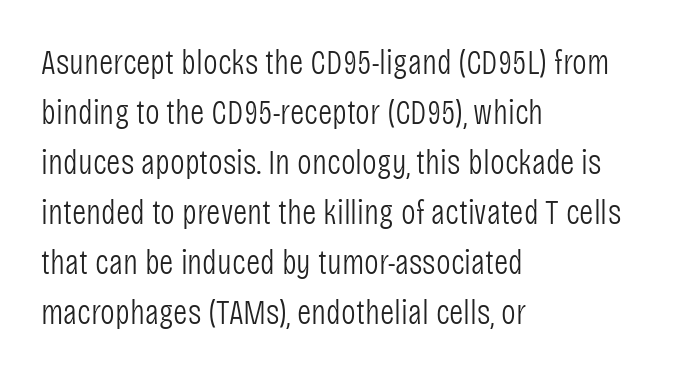
The image shows 35 px light, condensed sans-serif type, upright; set left-aligned, normal line spacing (1.43x), normal letter spacing, not underlined; low stroke contrast and a large x-height.
